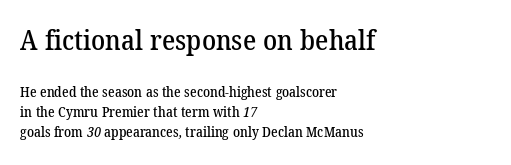
The image shows 28 px serif type; set left-aligned, normal line spacing (1.43x), normal letter spacing, not underlined; the first (top) block is 2.0x larger; low stroke contrast and a medium x-height.
